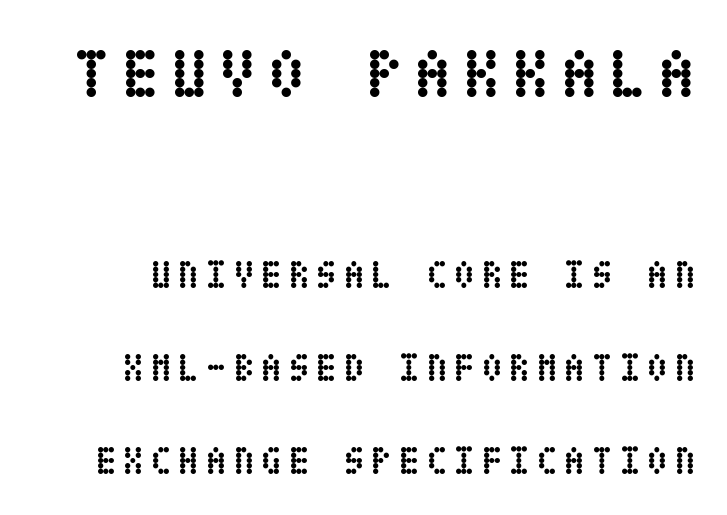
The image shows 69 px semibold, condensed type, upright; set loose line spacing (2.38x), not underlined; the first (top) block is 1.77x larger; low stroke contrast and a large x-height.
